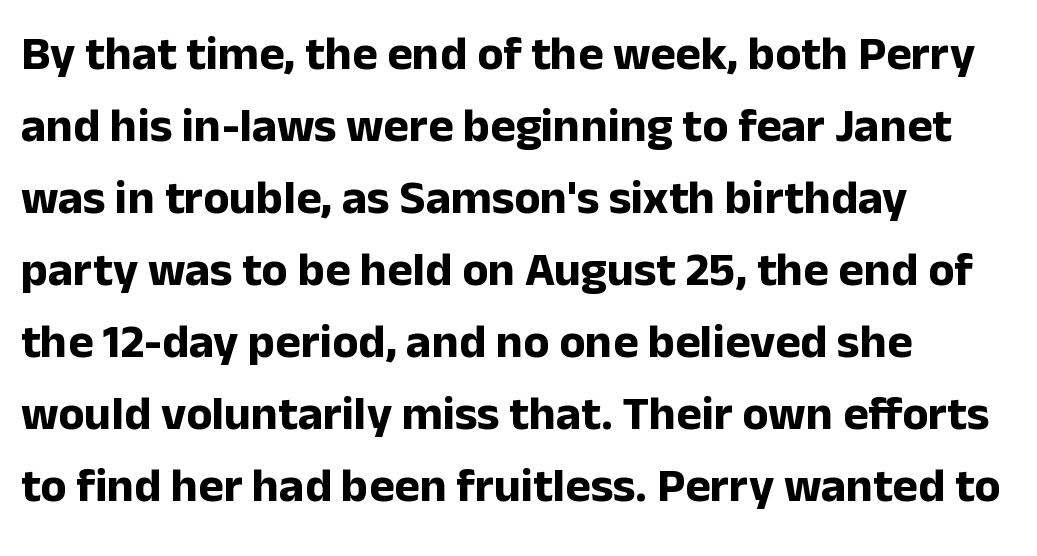
{"serif": "no", "italic": "no", "bold": "yes", "weight": "bold", "width": "normal", "stroke_contrast": "low", "x_height": "medium", "monospaced": "no", "underline": "no", "align": "left", "line_spacing": "normal", "line_spacing_ratio": 1.5, "letter_spacing": "normal", "letter_spacing_em": 0.0, "glyph_px": 48}
